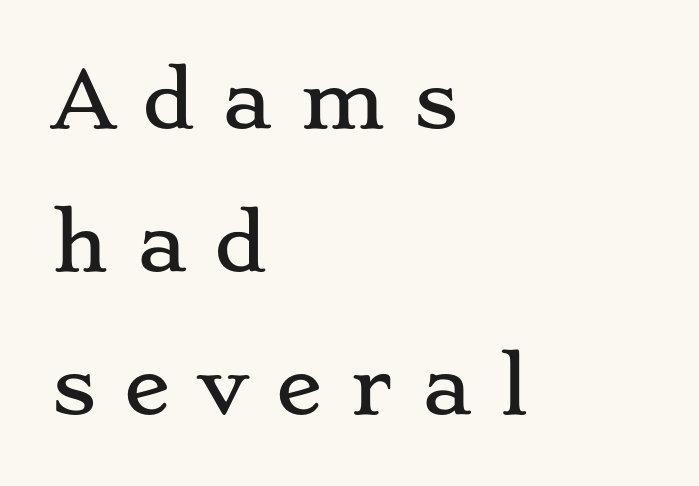
Left-aligned paragraph, ragged on the right. Beneath every word, the page is bare. Does extra space separate the letters? Yes, quite a lot of it. Is this a fixed-width face? No — the glyphs have proportional, varying widths. Posture: upright roman. Observe the serifs anchoring each vertical stroke in this sample.
